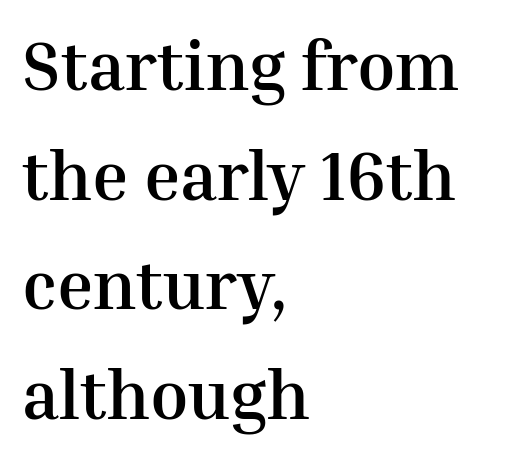
Each new line begins a customary step beneath the previous one. The typography opts for an upright posture over an oblique one. The face used here is seriffed, in the tradition of book romans. Glance below the letters and you will spot only blank space.
